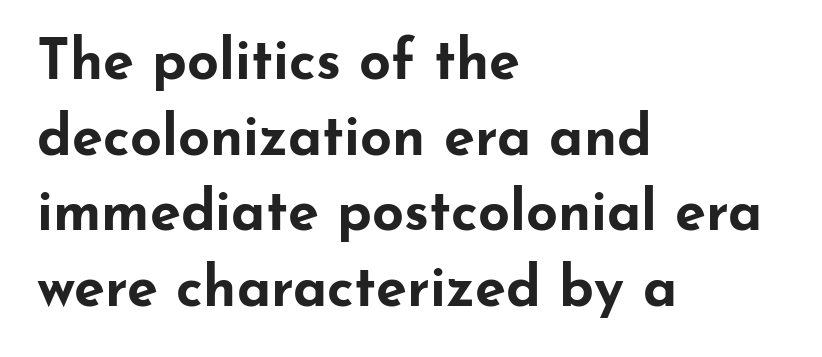
Does the leading feel generous? No, just average. The gap between lines stays unmarked. Style check: upright. In terms of letterform style, serifs are entirely absent. Students, note that the glyphs here touch the page at normal intervals.
